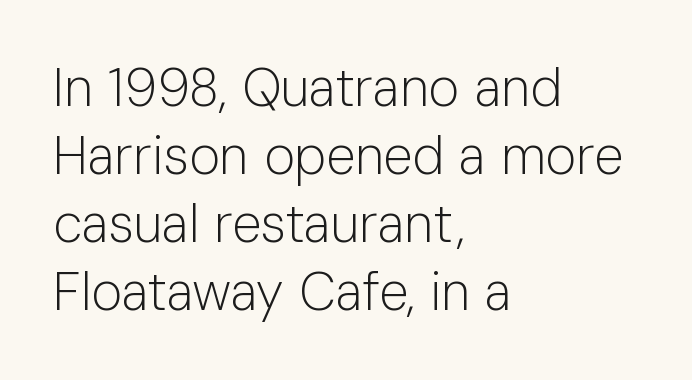
Q: Is the text bold? A: No.
Q: Is the text italic (slanted)? A: No, it is upright.
Q: Is the typeface a serif or a sans-serif typeface? A: Sans-serif.
Q: Is the text underlined? A: No.
Q: How is the paragraph aligned? A: Left-aligned.
Q: Is the spacing between letters normal or unusually wide? A: Normal.
Q: Is the spacing between lines tight, normal or loose? A: Normal.
Q: Width (condensed, normal, or wide)? A: Normal.
Q: Stroke contrast? A: Low.
Q: x-height? A: Medium.
Q: Monospaced? A: No.
